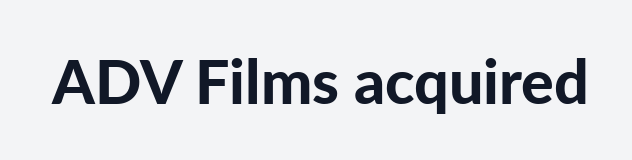
The image shows 61 px bold sans-serif type, upright; set normal letter spacing, not underlined; low stroke contrast and a medium x-height.
